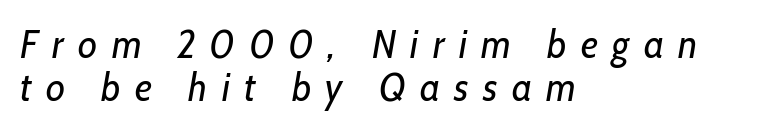
{"italic": "yes", "lean": "right", "slant_degrees": 10, "bold": "no", "weight": "regular", "width": "condensed", "stroke_contrast": "low", "x_height": "medium", "monospaced": "no", "underline": "no", "align": "left", "line_spacing": "tight", "line_spacing_ratio": 1.11, "letter_spacing": "wide", "letter_spacing_em": 0.37, "glyph_px": 39}
